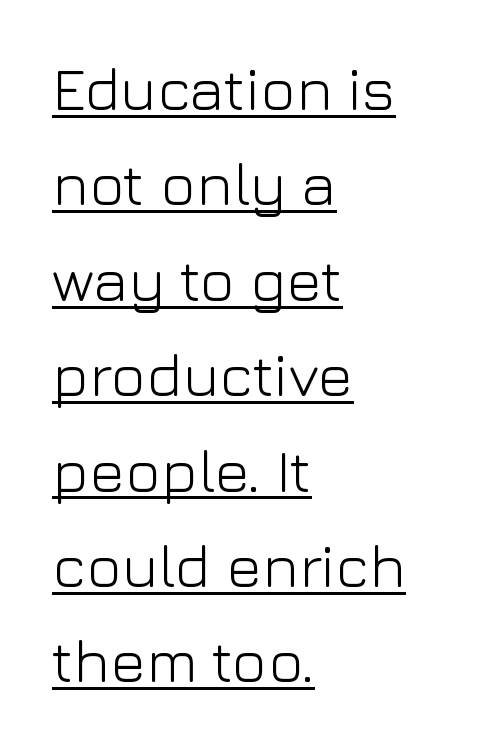
Q: Is the text bold? A: No.
Q: Is the text italic (slanted)? A: No, it is upright.
Q: Is the typeface a serif or a sans-serif typeface? A: Sans-serif.
Q: Is the text underlined? A: Yes.
Q: How is the paragraph aligned? A: Left-aligned.
Q: Is the spacing between letters normal or unusually wide? A: Normal.
Q: Is the spacing between lines tight, normal or loose? A: Normal.
Q: Width (condensed, normal, or wide)? A: Normal.
Q: Stroke contrast? A: Low.
Q: x-height? A: Medium.
Q: Monospaced? A: No.
